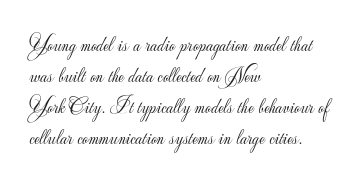
The words here are not underlined. Default kerning and tracking; the words read as compact shapes. The paragraph shown leans on its left margin. Vertical stems look standard width or narrower in stroke. Vertical spacing — default.
